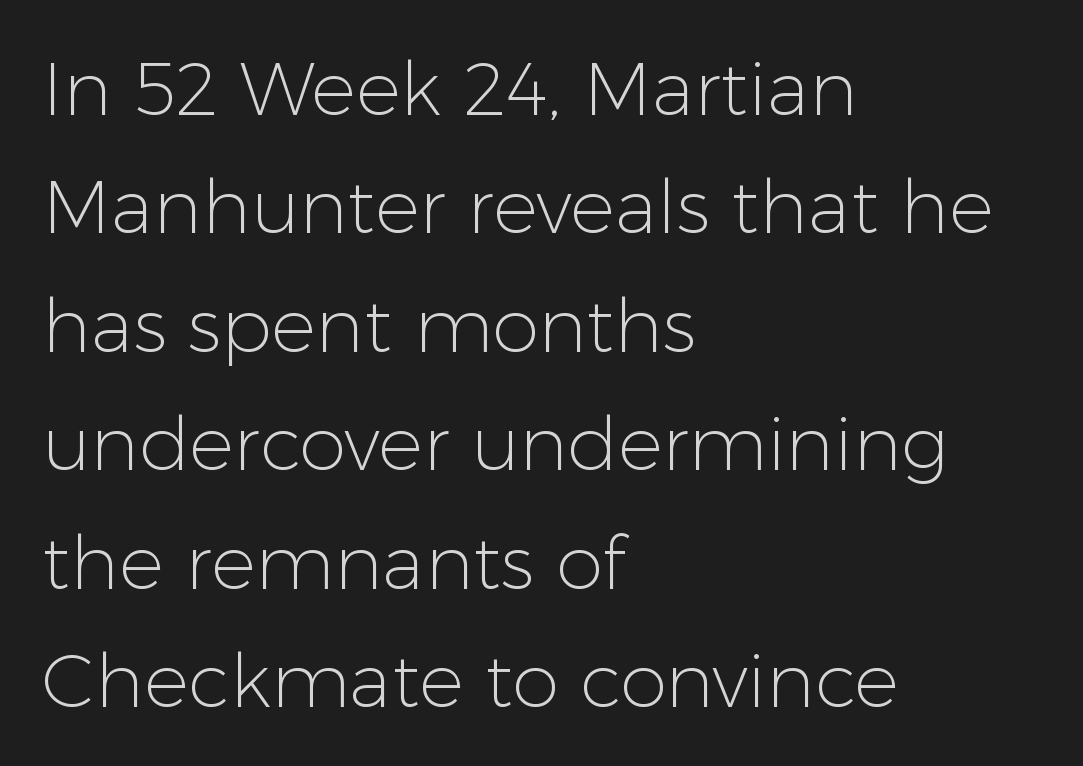
The image shows 75 px light sans-serif type, upright; set left-aligned, normal line spacing (1.58x), normal letter spacing, not underlined; low stroke contrast and a medium x-height.
